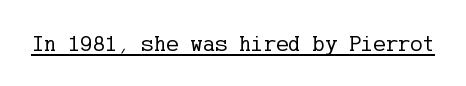
Students, observe the line beneath the letters — that is underlining. You can tell it's not italic because the verticals are truly vertical. Stems here are at most as thick as an everyday book face. Between one letter and the next there's only the usual sliver of space.
